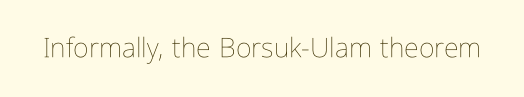
The image shows 27 px text type, upright; set normal letter spacing, not underlined.
